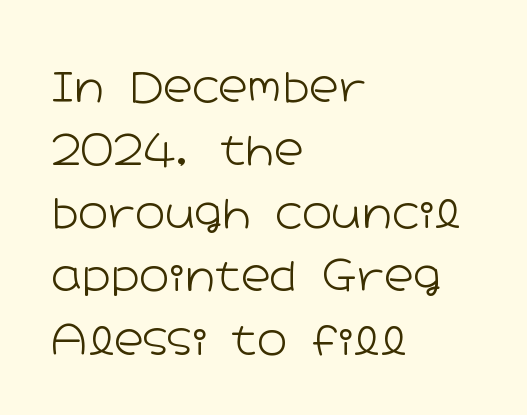
The image shows 41 px light, wide sans-serif type, upright; set left-aligned, normal line spacing (1.54x), normal letter spacing, not underlined; low stroke contrast and a medium x-height.
